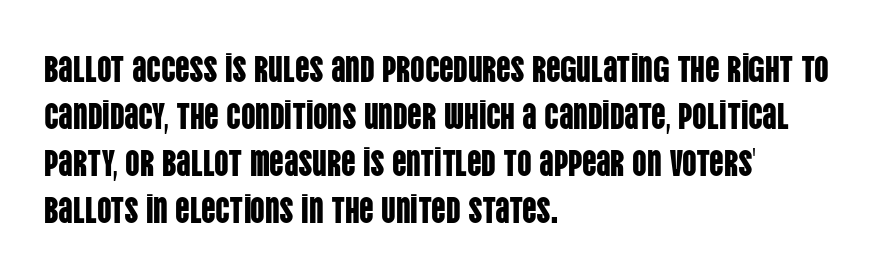
The baseline area is clear. When letters stand straight like this, we call the style roman or upright. Examine the stroke ends and you'll find no serifs. Which margin do the lines hug? The left one — the right edge is uneven.
